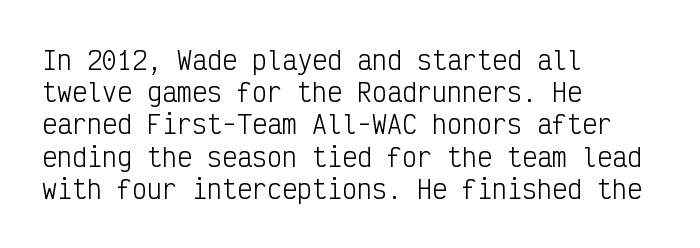
These lines keep a tight, regular rhythm from letter to letter. This sample is left-justified, so line endings fall wherever the words run out. The space between consecutive lines is moderate. Do the letters lean? They stand straight. The passage shown is not underscored anywhere. Stems and bowls with no extra thickness — not bold.
